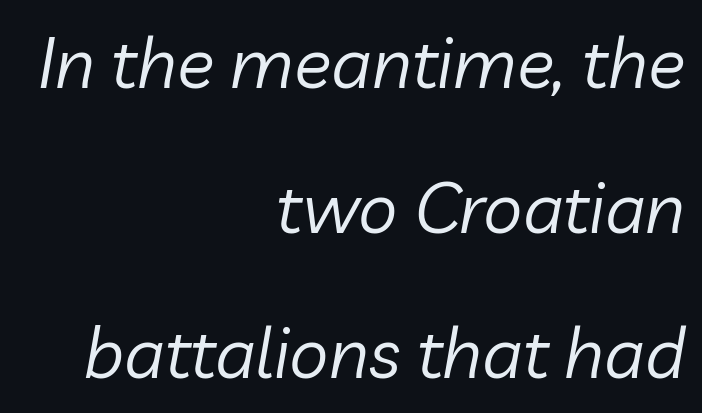
The image shows 70 px regular-weight type, italic (leaning right); set right-aligned, loose line spacing (2.07x), normal letter spacing, not underlined; low stroke contrast and a medium x-height.
